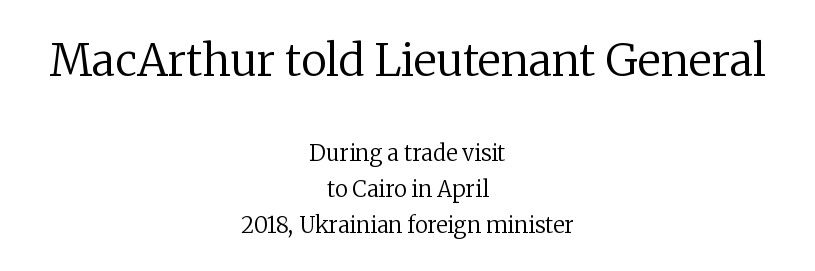
The image shows 44 px regular-weight serif type, upright; set centered, normal line spacing (1.63x), normal letter spacing, not underlined; the first (top) block is 2.0x larger; low stroke contrast and a medium x-height.
